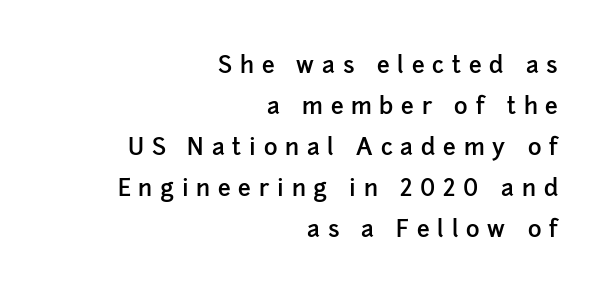
Q: Is the text bold? A: Semi-bold.
Q: Is the text italic (slanted)? A: No, it is upright.
Q: Is the text underlined? A: No.
Q: How is the paragraph aligned? A: Right-aligned.
Q: Is the spacing between letters normal or unusually wide? A: Unusually wide.
